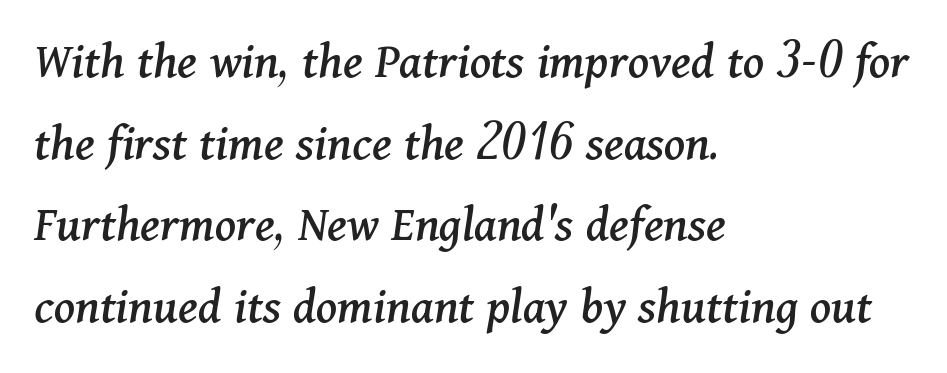
{"serif": "yes", "italic": "yes", "lean": "right", "slant_degrees": 11, "width": "normal", "stroke_contrast": "medium", "x_height": "medium", "monospaced": "no", "underline": "no", "align": "left", "line_spacing": "normal", "line_spacing_ratio": 1.57, "letter_spacing": "normal", "letter_spacing_em": 0.0, "glyph_px": 52}
